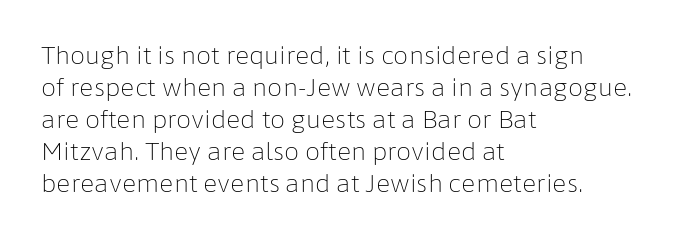
The image shows 24 px text type, upright; set left-aligned, normal line spacing (1.33x), normal letter spacing, not underlined.
